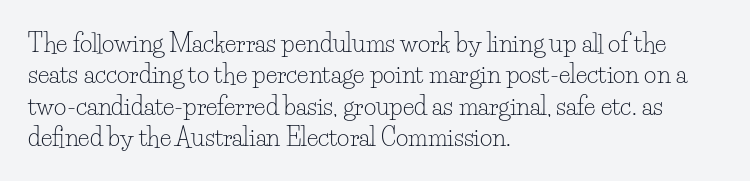
The image shows 24 px text type, upright; set left-aligned, normal line spacing (1.31x), normal letter spacing, not underlined.
